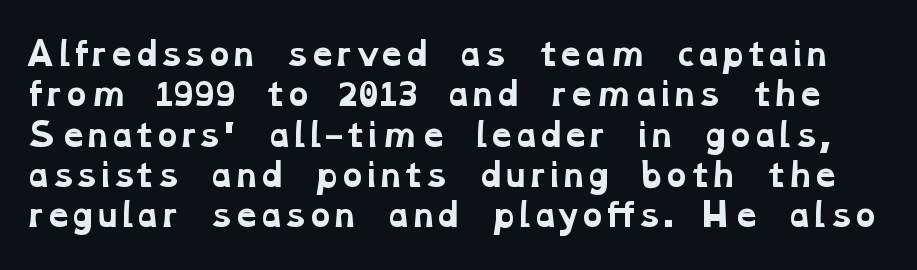
Q: Is the text bold? A: Yes.
Q: Is the typeface a serif or a sans-serif typeface? A: Serif.
Q: Is the text underlined? A: No.
Q: Is the spacing between letters normal or unusually wide? A: Normal.
Q: Is the spacing between lines tight, normal or loose? A: Normal.
Q: Width (condensed, normal, or wide)? A: Wide.
Q: Stroke contrast? A: Low.
Q: x-height? A: Medium.
Q: Monospaced? A: No.
